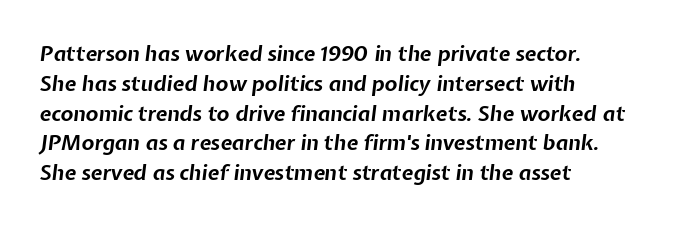
Does the copy run flush right? No — it runs flush left. Unmarked baselines from the first word to the last. Emphasis-style slanted type is in use. Plenty of ink on the page — the face is bold. The face used here is rendered with its standard letterfit.
